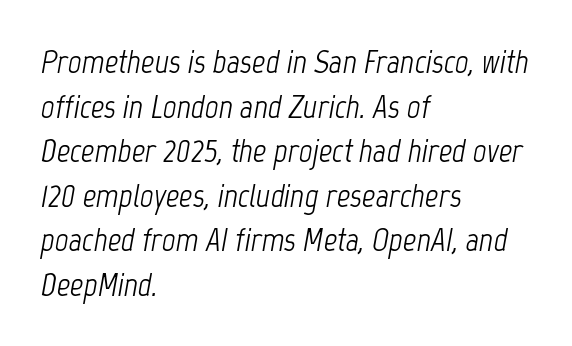
Q: Is the text bold? A: No.
Q: Is the text italic (slanted)? A: Yes, it leans right by about 12 degrees.
Q: Is the text underlined? A: No.
Q: How is the paragraph aligned? A: Left-aligned.
Q: Is the spacing between letters normal or unusually wide? A: Normal.
Q: Is the spacing between lines tight, normal or loose? A: Normal.
Q: Width (condensed, normal, or wide)? A: Condensed.
Q: Stroke contrast? A: Low.
Q: x-height? A: Medium.
Q: Monospaced? A: No.
